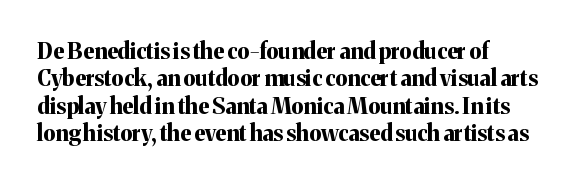
Chunky letters — that's bold for sure. Caption: standard tracking, unaltered. Descenders are the only things crossing below the line. Typeset ragged right — the left edge is the straight one. The letters stand upright; this is a roman face.
